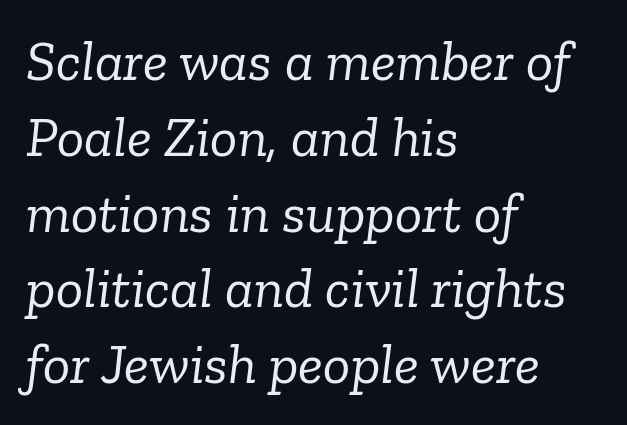
Italic: yes, the glyphs are oblique. Line spacing here is normal. The foot of each line stays bare and open. Think standard paragraph weight, or any step lighter than that. Does extra space separate the letters? No, they use regular spacing. Small tapered or slab feet sit at the stroke ends, so this counts as serif.
